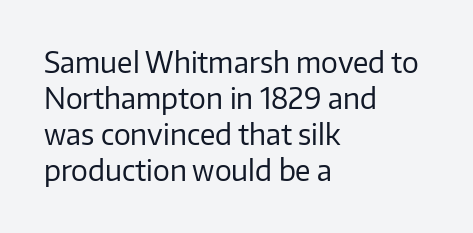
The image shows 28 px regular-weight sans-serif type, upright; set left-aligned, normal line spacing (1.29x), normal letter spacing, not underlined; low stroke contrast and a medium x-height.
